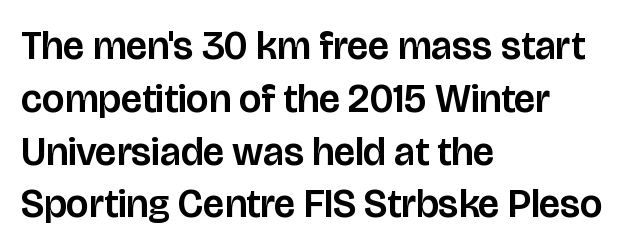
The image shows 40 px sans-serif type, upright; set left-aligned, normal line spacing (1.32x), normal letter spacing, not underlined; low stroke contrast and a large x-height.
